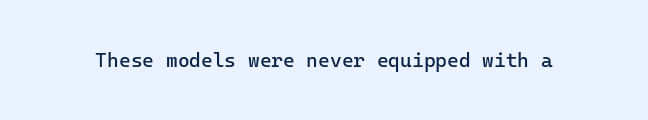
Posture: upright roman. Short note: letters normally spaced. The weight would be labelled regular, book, light, or lighter still. Lines of text with bare space underneath.
